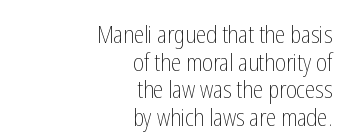
The characters are drawn with everyday or finer stroke widths. No italicization has been applied; the sample stays upright. There is no visible air inserted between adjacent glyphs. Alignment: flush right. The gap between lines stays unmarked.
